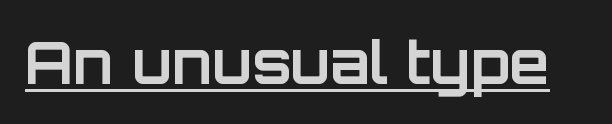
Q: Is the text bold? A: Yes.
Q: Is the text italic (slanted)? A: No, it is upright.
Q: Is the typeface a serif or a sans-serif typeface? A: Sans-serif.
Q: Is the text underlined? A: Yes.
Q: Is the spacing between letters normal or unusually wide? A: Normal.
Q: Width (condensed, normal, or wide)? A: Normal.
Q: Stroke contrast? A: Low.
Q: x-height? A: Large.
Q: Monospaced? A: No.
